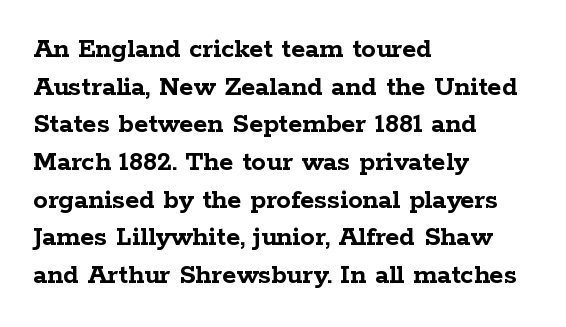
I'd describe the lettering as bold — thick and assertive. The rendering anchors every line to the left-hand side. Character widths vary here, with narrow letters taking less room than wide ones. Plain, unruled lines of type. The passage shown has conventional tracking throughout. Little horizontal feet cap the strokes, marking this as serif type.
